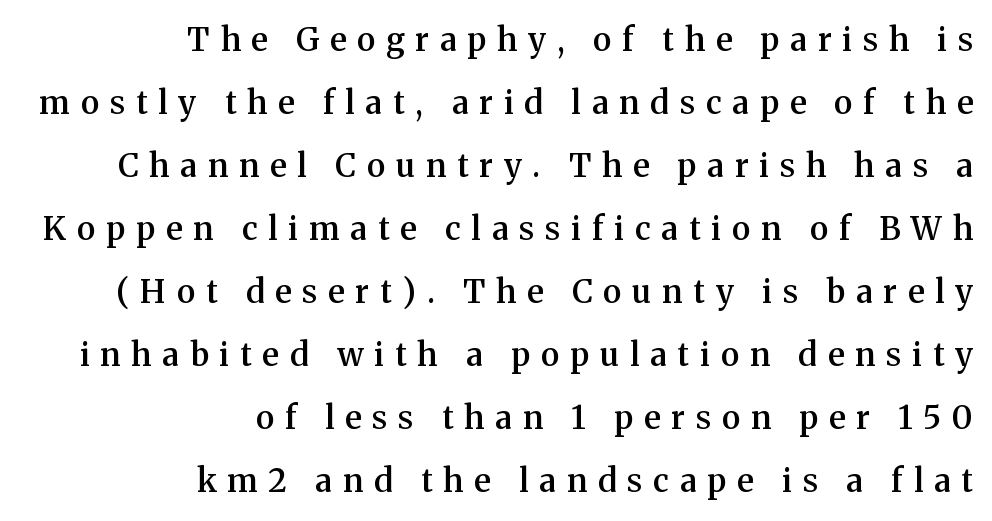
The image shows 32 px semibold serif type, upright; set right-aligned, loose line spacing (1.97x), unusually wide letter spacing (+0.34 em), not underlined; medium stroke contrast and a medium x-height.
